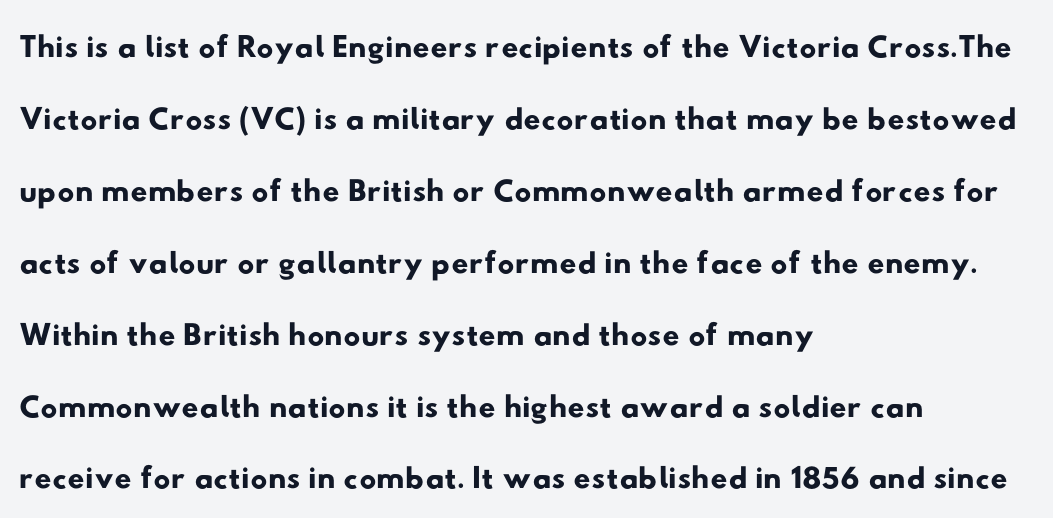
The image shows 47 px wide sans-serif type; set left-aligned, normal line spacing (1.53x), normal letter spacing, not underlined; low stroke contrast and a small x-height.
